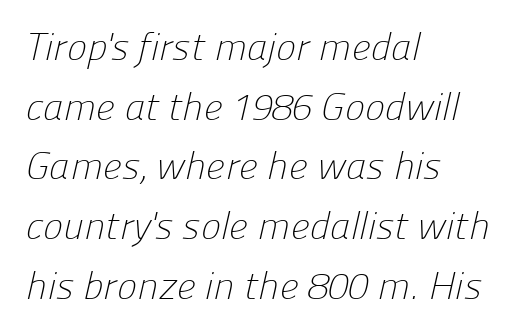
Letters have the restrained weight of plain body copy at most. The face used here is a sans, in the tradition of grotesques and geometrics. Normally led — the rows are evenly, conventionally spaced. The space beneath each line is pristine and unruled.
